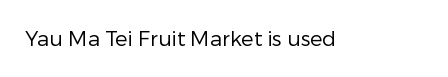
Q: Is the text bold? A: No.
Q: Is the text italic (slanted)? A: No, it is upright.
Q: Is the text underlined? A: No.
Q: Is the spacing between letters normal or unusually wide? A: Normal.
